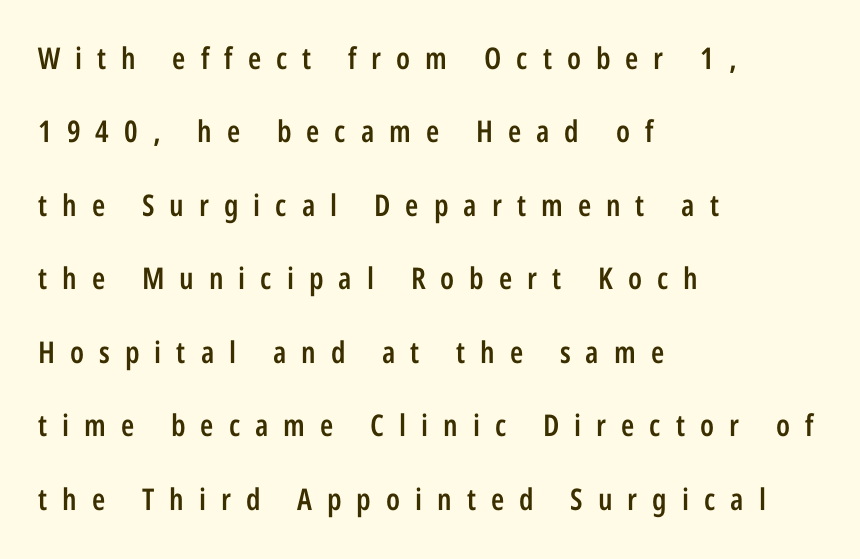
The image shows 30 px semibold, condensed sans-serif type, upright; set left-aligned, loose line spacing (2.45x), unusually wide letter spacing (+0.5 em), not underlined; low stroke contrast and a large x-height.
